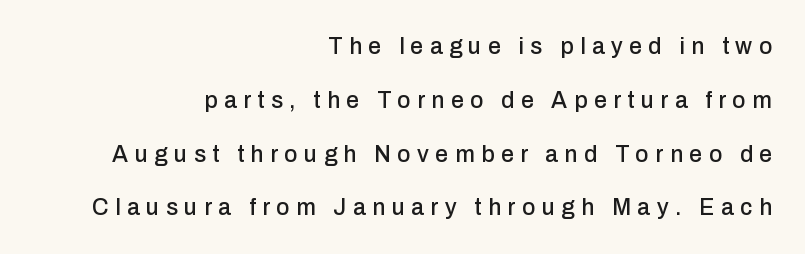
A great deal of white space separates one row of letters from the next. Teacher's note: observe the even right margin — that is flush-right alignment. Posture: vertical. Quick note: underline off. How are the letters spaced? Widely, with obvious added tracking.
